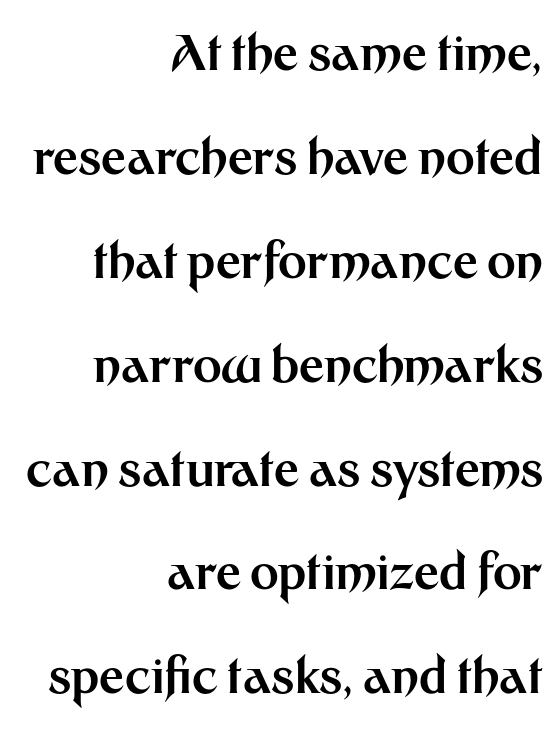
The image shows 49 px bold sans-serif type, upright; set right-aligned, loose line spacing (2.12x), normal letter spacing, not underlined; medium stroke contrast and a medium x-height.
